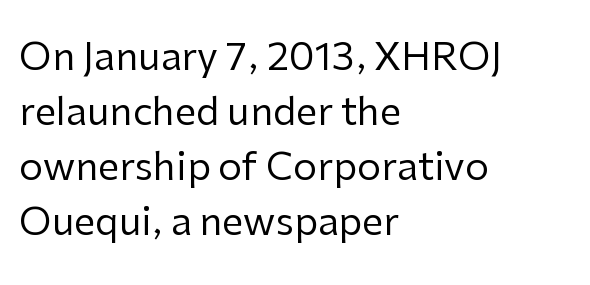
The image shows 38 px regular-weight sans-serif type, upright; set left-aligned, normal line spacing (1.45x), normal letter spacing, not underlined; low stroke contrast and a medium x-height.
